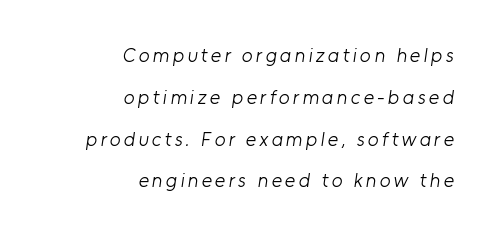
{"bold": "no", "underline": "no", "align": "right", "line_spacing": "loose", "line_spacing_ratio": 2.09, "glyph_px": 20}
